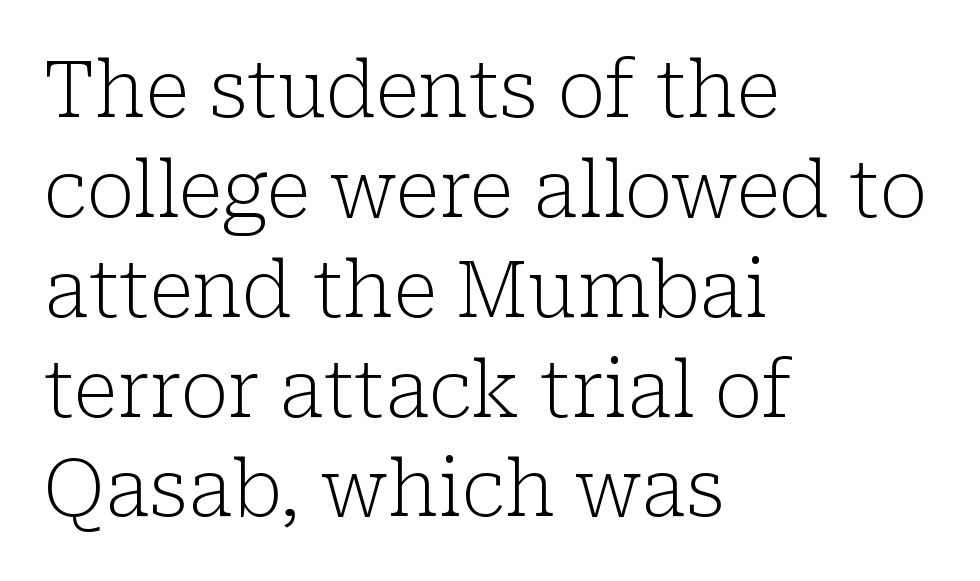
The image shows 78 px light serif type, upright; set left-aligned, normal line spacing (1.28x), normal letter spacing, not underlined; low stroke contrast and a medium x-height.
